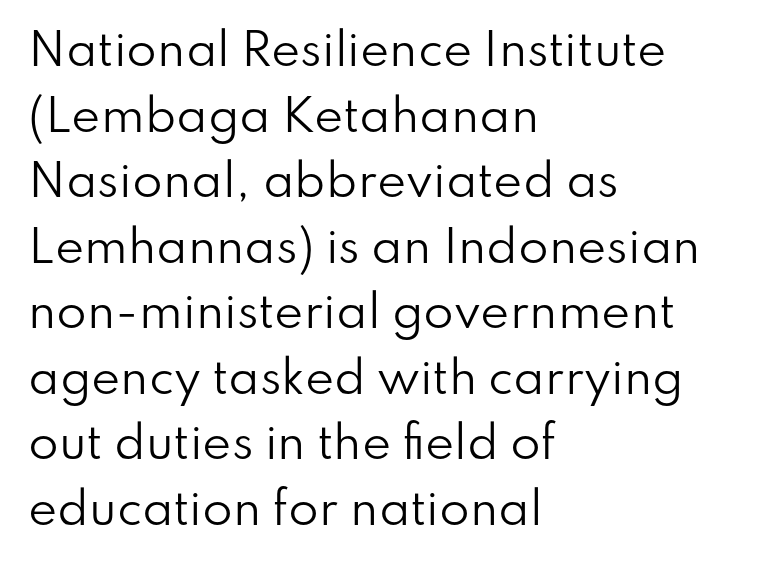
{"serif": "no", "italic": "no", "bold": "no", "weight": "regular", "width": "normal", "stroke_contrast": "low", "x_height": "small", "monospaced": "no", "underline": "no", "align": "left", "line_spacing": "normal", "line_spacing_ratio": 1.49, "letter_spacing": "normal", "letter_spacing_em": 0.0, "glyph_px": 44}
